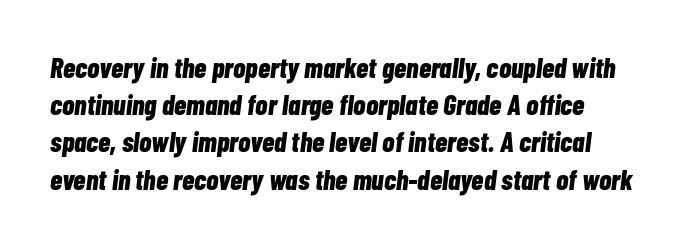
The image shows 28 px bold, condensed type, italic (leaning right); set normal line spacing (1.33x), normal letter spacing, not underlined; low stroke contrast and a medium x-height.
